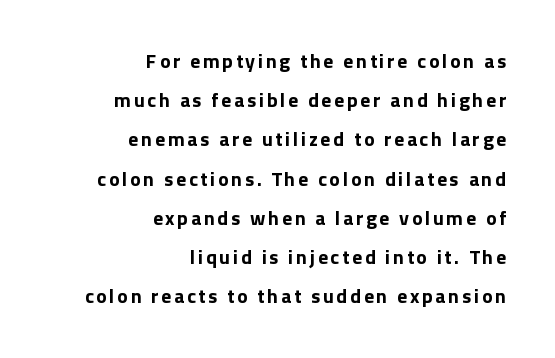
{"italic": "no", "bold": "yes", "underline": "no", "align": "right", "line_spacing": "loose", "line_spacing_ratio": 1.96, "glyph_px": 20}
